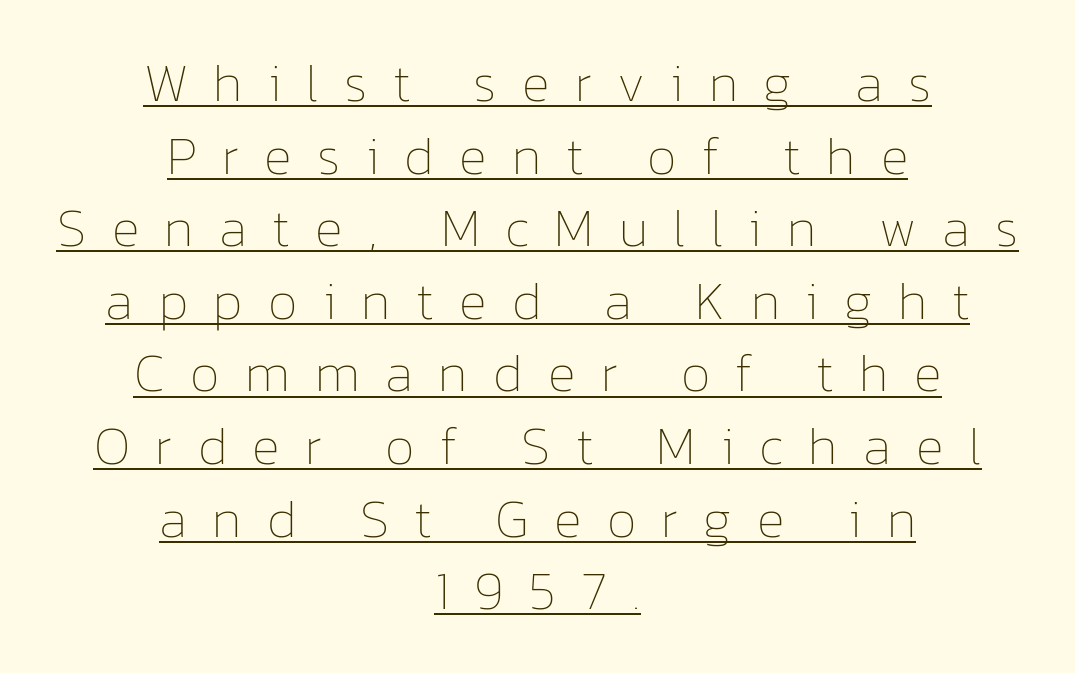
Q: Is the text bold? A: No.
Q: Is the text italic (slanted)? A: No, it is upright.
Q: Is the text underlined? A: Yes.
Q: How is the paragraph aligned? A: Centered.
Q: Is the spacing between letters normal or unusually wide? A: Unusually wide.
Q: Is the spacing between lines tight, normal or loose? A: Normal.
Q: Width (condensed, normal, or wide)? A: Normal.
Q: Stroke contrast? A: Low.
Q: x-height? A: Medium.
Q: Monospaced? A: No.
